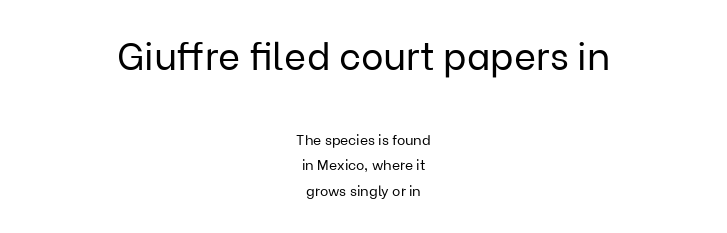
Q: Is the text bold? A: No.
Q: Is the text italic (slanted)? A: No, it is upright.
Q: Is the typeface a serif or a sans-serif typeface? A: Sans-serif.
Q: Is the text underlined? A: No.
Q: How is the paragraph aligned? A: Centered.
Q: Is the spacing between letters normal or unusually wide? A: Normal.
Q: Which block of text is set in a larger size, the first (top) or the second (bottom)? A: The first (top) one.
Q: Width (condensed, normal, or wide)? A: Normal.
Q: Stroke contrast? A: Low.
Q: x-height? A: Medium.
Q: Monospaced? A: No.
